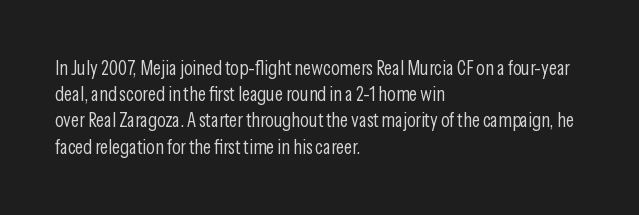
No chunkiness to these letters — they're not bold. Alignment: flush left. Do the letters lean? They stand straight. Horizontal bands of white between lines are of average thickness. Has an underline been added? It has not. Is the letter spacing exaggerated? No — it looks like the ordinary default.
